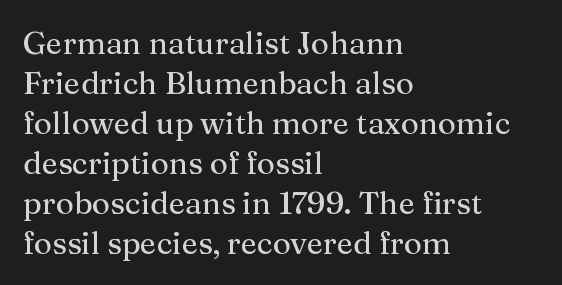
The image shows 31 px serif type, upright; set left-aligned, normal line spacing (1.29x), normal letter spacing, not underlined; medium stroke contrast and a medium x-height.
